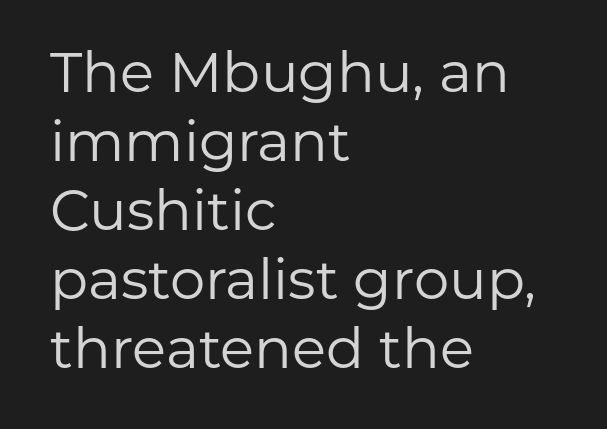
Q: Is the text bold? A: No.
Q: Is the text italic (slanted)? A: No, it is upright.
Q: Is the typeface a serif or a sans-serif typeface? A: Sans-serif.
Q: Is the text underlined? A: No.
Q: How is the paragraph aligned? A: Left-aligned.
Q: Is the spacing between letters normal or unusually wide? A: Normal.
Q: Width (condensed, normal, or wide)? A: Normal.
Q: Stroke contrast? A: Low.
Q: x-height? A: Medium.
Q: Monospaced? A: No.
